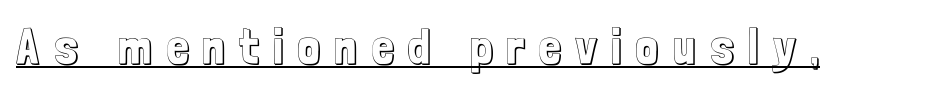
Underline: present. Proportional: the letters do not fall into vertical columns. The horizontal fit of the characters is loose and conspicuously gappy. Rendered with straight, roman letterforms.
